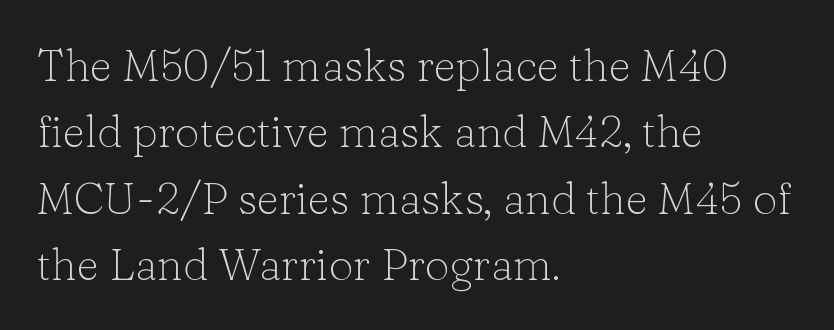
{"serif": "yes", "italic": "no", "bold": "no", "weight": "light", "width": "normal", "stroke_contrast": "low", "x_height": "medium", "monospaced": "no", "underline": "no", "align": "left", "line_spacing": "normal", "line_spacing_ratio": 1.51, "letter_spacing": "normal", "letter_spacing_em": 0.0, "glyph_px": 44}
